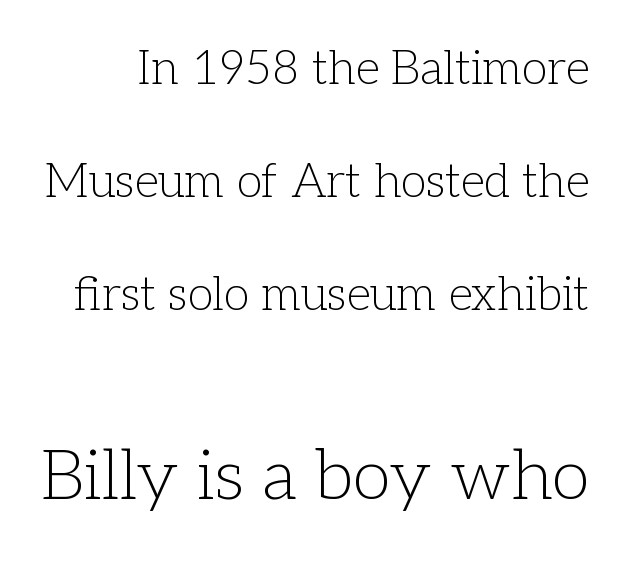
Q: Is the text bold? A: No.
Q: Is the text italic (slanted)? A: No, it is upright.
Q: Is the typeface a serif or a sans-serif typeface? A: Serif.
Q: Is the text underlined? A: No.
Q: Is the spacing between letters normal or unusually wide? A: Normal.
Q: Is the spacing between lines tight, normal or loose? A: Loose.
Q: Which block of text is set in a larger size, the first (top) or the second (bottom)? A: The second (bottom) one.
Q: Width (condensed, normal, or wide)? A: Normal.
Q: Stroke contrast? A: Low.
Q: x-height? A: Medium.
Q: Monospaced? A: No.
